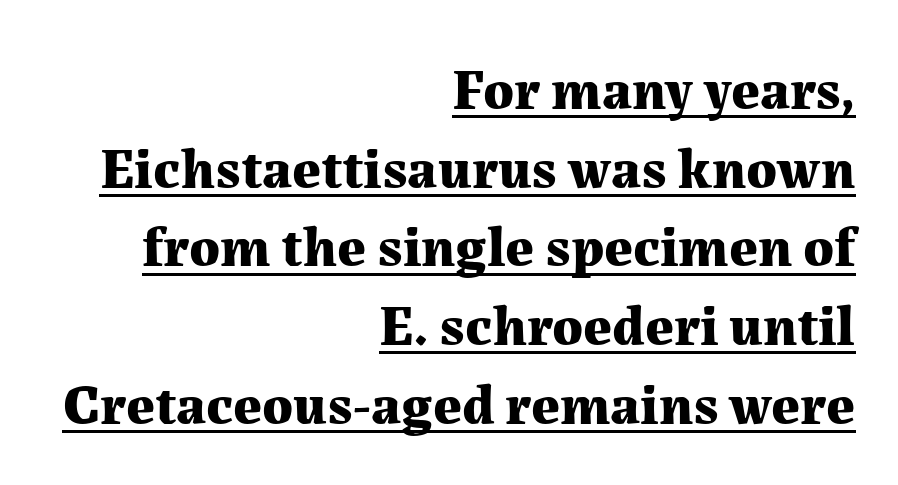
Q: Is the text bold? A: Yes.
Q: Is the text italic (slanted)? A: No, it is upright.
Q: Is the typeface a serif or a sans-serif typeface? A: Serif.
Q: Is the text underlined? A: Yes.
Q: How is the paragraph aligned? A: Right-aligned.
Q: Is the spacing between letters normal or unusually wide? A: Normal.
Q: Is the spacing between lines tight, normal or loose? A: Normal.
Q: Width (condensed, normal, or wide)? A: Normal.
Q: Stroke contrast? A: Medium.
Q: x-height? A: Medium.
Q: Monospaced? A: No.
